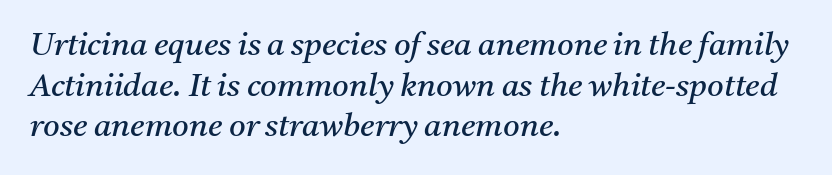
The image shows 32 px regular-weight serif type, italic (leaning right); set left-aligned, normal line spacing (1.27x), normal letter spacing, not underlined; medium stroke contrast and a medium x-height.
